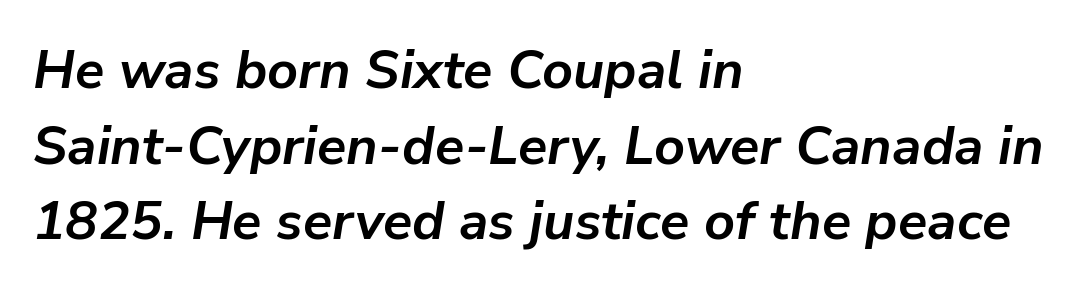
Q: Is the text bold? A: Yes.
Q: Is the text italic (slanted)? A: Yes, it leans right by about 9 degrees.
Q: Is the text underlined? A: No.
Q: How is the paragraph aligned? A: Left-aligned.
Q: Is the spacing between letters normal or unusually wide? A: Normal.
Q: Is the spacing between lines tight, normal or loose? A: Normal.
Q: Width (condensed, normal, or wide)? A: Normal.
Q: Stroke contrast? A: Low.
Q: x-height? A: Medium.
Q: Monospaced? A: No.
